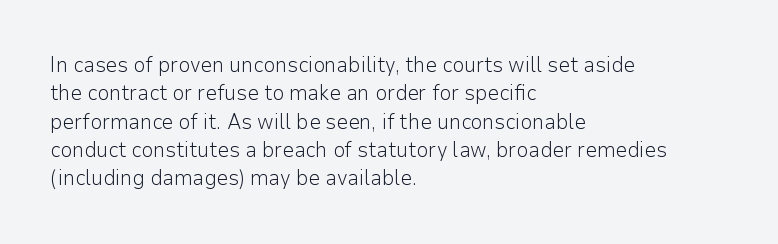
{"italic": "no", "bold": "no", "underline": "no", "align": "left", "line_spacing": "normal", "line_spacing_ratio": 1.35, "letter_spacing": "normal", "letter_spacing_em": 0.0, "glyph_px": 21}
